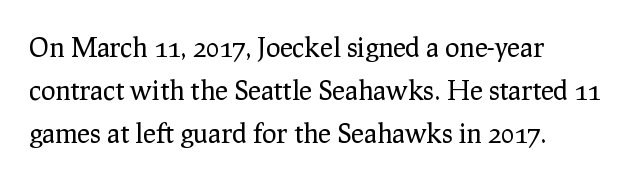
Line beginnings align vertically; line endings do not. Quick note: not italic, upright. No chunkiness to these letters — they're not bold. Default kerning and tracking; the words read as compact shapes.
